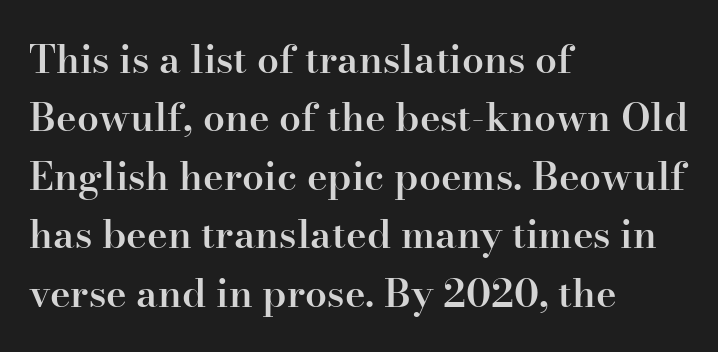
Q: Is the text bold? A: Semi-bold.
Q: Is the text italic (slanted)? A: No, it is upright.
Q: Is the typeface a serif or a sans-serif typeface? A: Serif.
Q: Is the text underlined? A: No.
Q: How is the paragraph aligned? A: Left-aligned.
Q: Is the spacing between letters normal or unusually wide? A: Normal.
Q: Is the spacing between lines tight, normal or loose? A: Normal.
Q: Width (condensed, normal, or wide)? A: Normal.
Q: Stroke contrast? A: High.
Q: x-height? A: Small.
Q: Monospaced? A: No.
